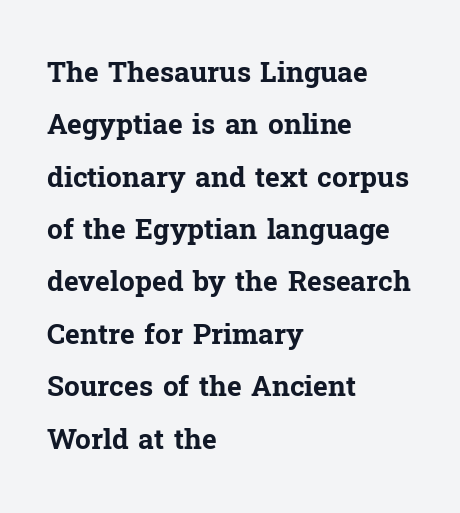
The image shows 28 px bold serif type, upright; set left-aligned, line spacing 1.87x, normal letter spacing, not underlined; low stroke contrast and a medium x-height.
